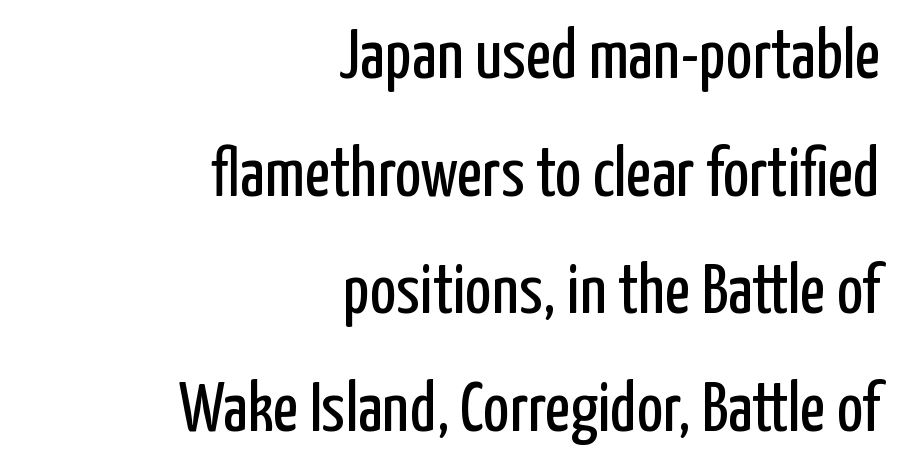
This reads as an unemphasized weight, regular at the heaviest. The horizontal fit of the characters is conventional and even. Lines of text with bare space underneath. In terms of posture, this sample is upright. A typesetter would call this leading conventional body-copy spacing.
